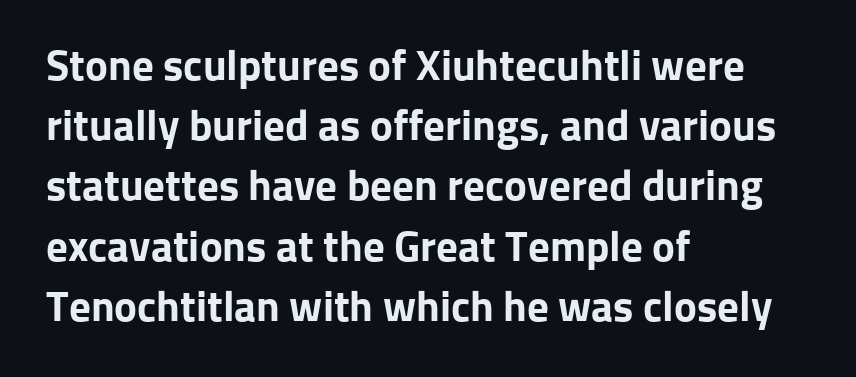
The sample has been set heavy, in full bold. It's the straight-up-and-down kind of type. The glyphs are unaccompanied by any horizontal stroke below them. These lines are rendered in a variable-pitch font.
